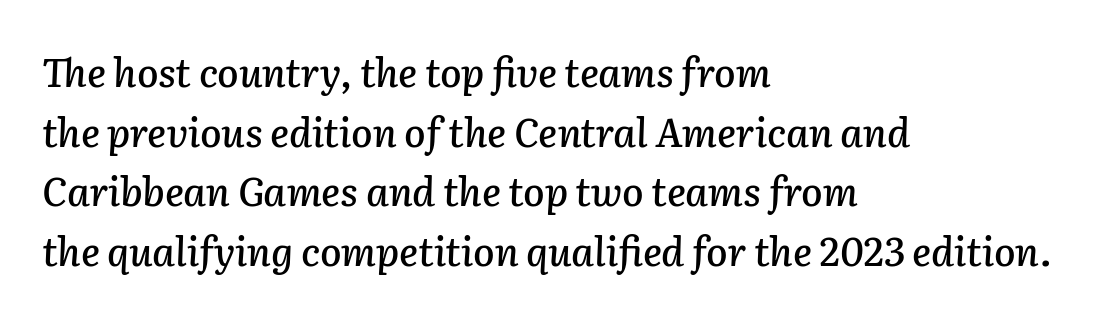
The rows are spaced the way most documents space them. These lines keep a tight, regular rhythm from letter to letter. Check the space under the baseline: it is left empty. Looking at the ascenders, they clearly lean. This sample has the flowing, uneven cadence of proportional lettering.
